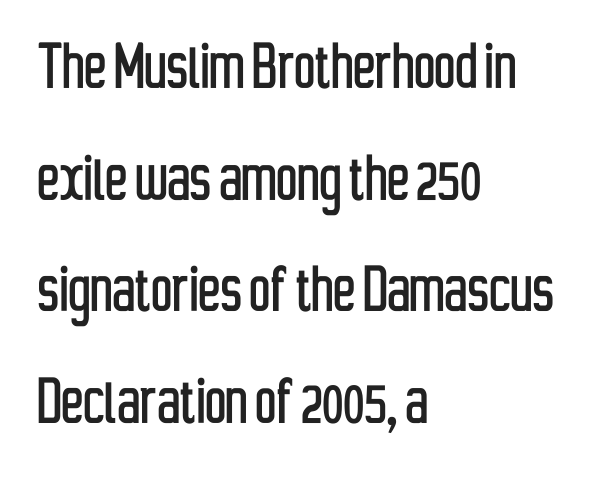
This rendering features lettering with no underline. Line beginnings align vertically; line endings do not. In terms of leading, this rendering sits right in the middle. Serifs: no, the terminals of the letterforms are clean. Observe the ordinary spacing: letters are neighbours, not strangers. The letters advance in unequal steps, a hallmark of proportional type.
